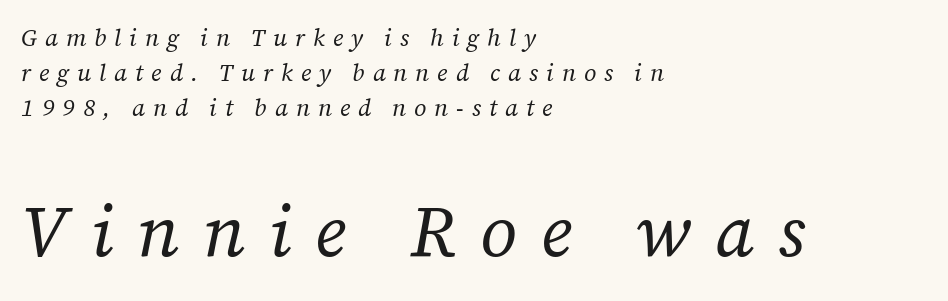
Left-aligned paragraph, ragged on the right. Descenders hang freely into open space. Each new line begins a customary step beneath the previous one. The typeface has the unassuming heft of standard copy or less. Is the lower block the larger one? Yes — the lower block carries the bigger type. Tracking value appears strongly positive — letters spread wide.
